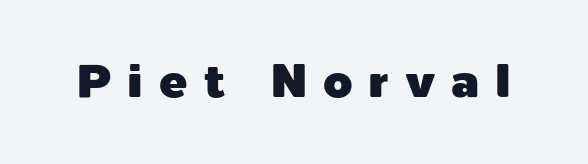
This sample uses expanded letter spacing, leaving extra air between glyphs. Varying glyph widths throughout — classic text-font behaviour. Quick note: underline off. Rendered with straight, roman letterforms.
